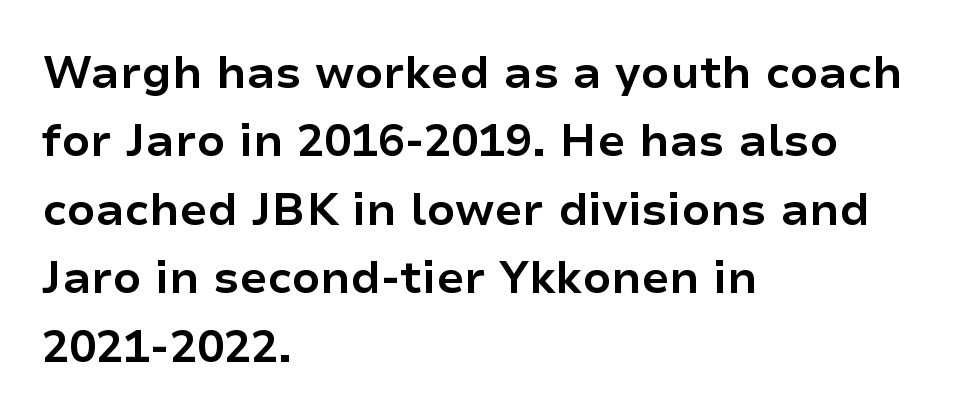
Q: Is the text bold? A: Yes.
Q: Is the text italic (slanted)? A: No, it is upright.
Q: Is the typeface a serif or a sans-serif typeface? A: Sans-serif.
Q: Is the text underlined? A: No.
Q: How is the paragraph aligned? A: Left-aligned.
Q: Is the spacing between letters normal or unusually wide? A: Normal.
Q: Is the spacing between lines tight, normal or loose? A: Normal.
Q: Width (condensed, normal, or wide)? A: Normal.
Q: Stroke contrast? A: Low.
Q: x-height? A: Medium.
Q: Monospaced? A: No.
